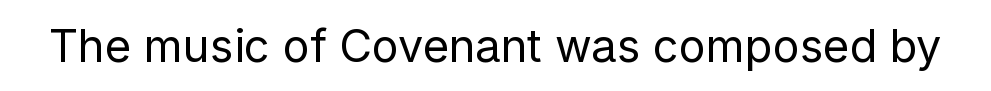
Q: Is the text bold? A: No.
Q: Is the text italic (slanted)? A: No, it is upright.
Q: Is the typeface a serif or a sans-serif typeface? A: Sans-serif.
Q: Is the text underlined? A: No.
Q: Is the spacing between letters normal or unusually wide? A: Normal.
Q: Width (condensed, normal, or wide)? A: Normal.
Q: Stroke contrast? A: Low.
Q: x-height? A: Medium.
Q: Monospaced? A: No.
